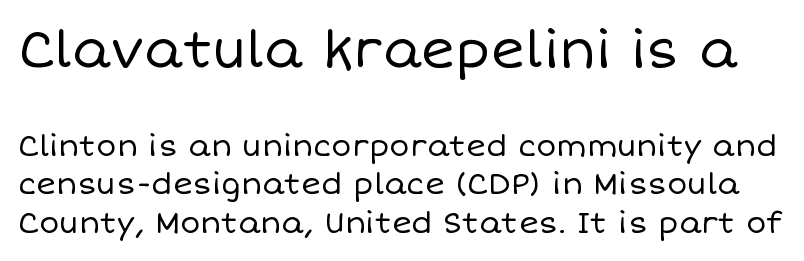
Which chunk is bigger? The first one — the top block dwarfs the bottom. Is the letter spacing exaggerated? No — it looks like the ordinary default. Bare-footed words on every line. This is not heavy type; no bold has been used. Is there much room between lines? A standard amount, neither cramped nor airy.
